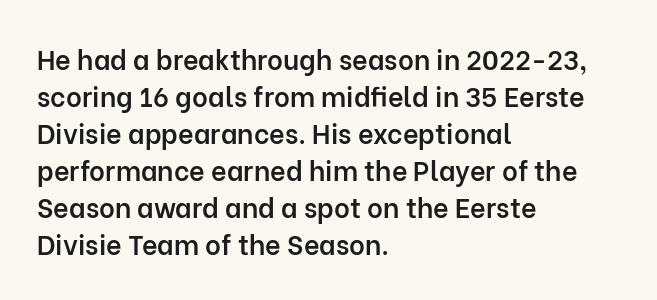
Nobody touched the tracking dial on this one. The space between consecutive lines is moderate. The area under the type is left untouched. Posture: straight, roman, zero tilt. The glyphs have the mass of a demibold cut, below bold.
